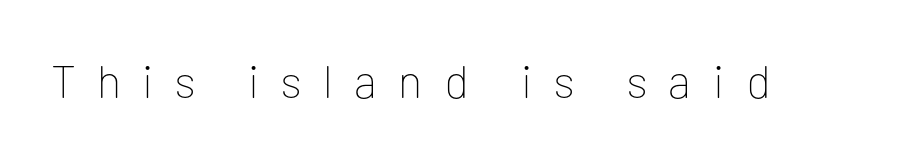
Q: Is the text bold? A: No.
Q: Is the text italic (slanted)? A: No, it is upright.
Q: Is the typeface a serif or a sans-serif typeface? A: Sans-serif.
Q: Is the text underlined? A: No.
Q: Is the spacing between letters normal or unusually wide? A: Unusually wide.
Q: Width (condensed, normal, or wide)? A: Normal.
Q: Stroke contrast? A: Low.
Q: x-height? A: Medium.
Q: Monospaced? A: No.
